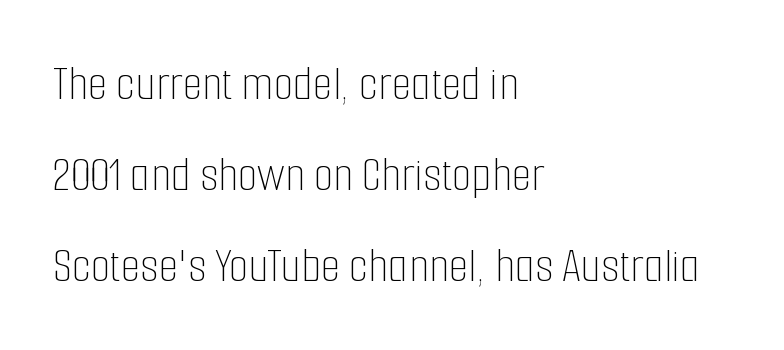
Each row of text sits above clean, open space. These lines stack with their left ends in a neat column. The tracking reads as untouched default to a designer's eye. Do the characters align in a grid? No, the font is proportional. The lettering stays uniformly vertical, giving the passage a roman look.
